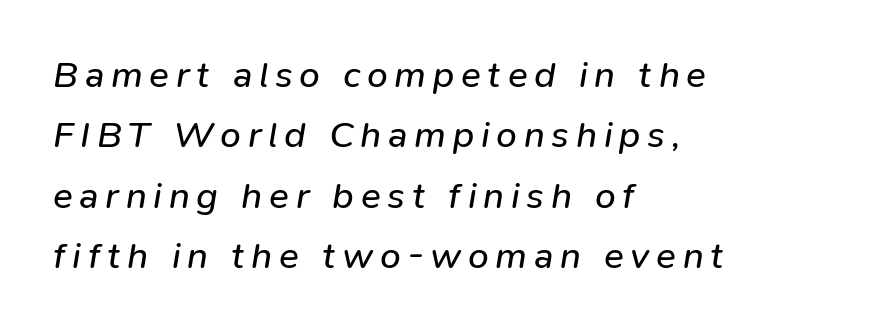
{"italic": "yes", "lean": "right", "slant_degrees": 9, "bold": "no", "weight": "regular", "width": "normal", "stroke_contrast": "low", "x_height": "medium", "monospaced": "no", "underline": "no", "align": "left", "line_spacing": "normal", "line_spacing_ratio": 1.63, "glyph_px": 37}
